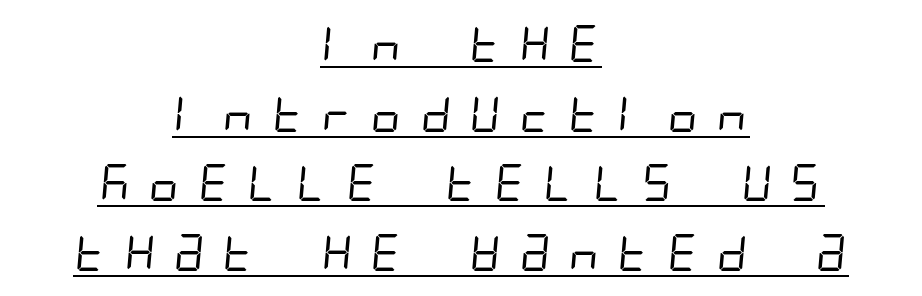
Weight class: somewhere from thin through regular. Substantial extra tracking has been applied to these lines. Glance below the letters and you will spot a drawn line. These lines stack symmetrically, like a column narrowing and widening about its center. The glyphs in this specimen are sans serif.
